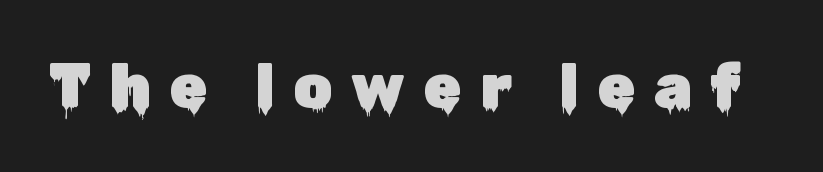
The image shows 62 px sans-serif type, upright; set unusually wide letter spacing (+0.29 em), not underlined; low stroke contrast and a medium x-height.
